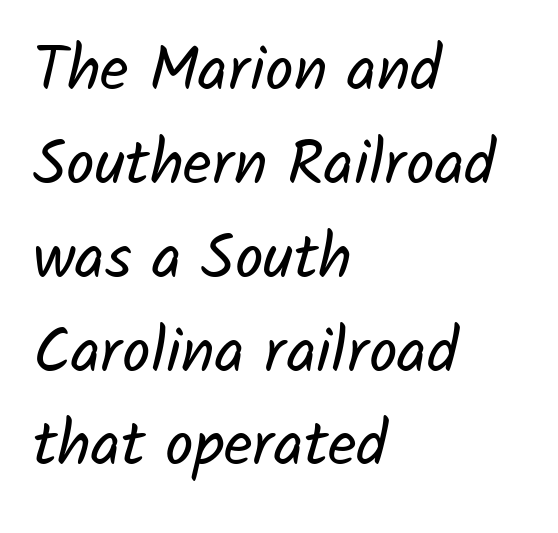
The letters advance in unequal steps, a hallmark of proportional type. No extra tracking has been applied to these lines. The string is rendered with underlining switched off. The passage shown is typeset with a sans-serif family.
